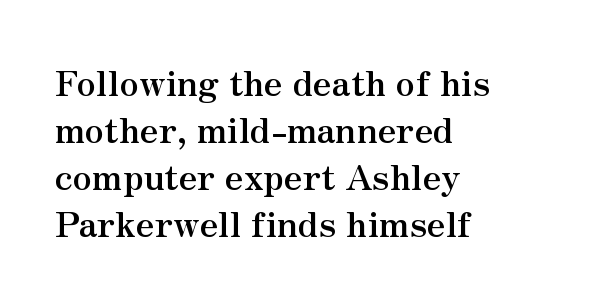
Q: Is the text bold? A: Yes.
Q: Is the text italic (slanted)? A: No, it is upright.
Q: Is the typeface a serif or a sans-serif typeface? A: Serif.
Q: Is the text underlined? A: No.
Q: How is the paragraph aligned? A: Left-aligned.
Q: Is the spacing between letters normal or unusually wide? A: Normal.
Q: Is the spacing between lines tight, normal or loose? A: Normal.
Q: Width (condensed, normal, or wide)? A: Normal.
Q: Stroke contrast? A: Medium.
Q: x-height? A: Small.
Q: Monospaced? A: No.
